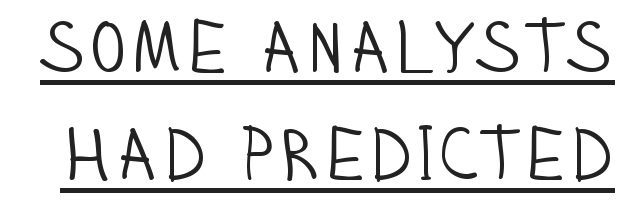
The image shows 73 px light, condensed sans-serif type, upright; set normal line spacing (1.47x), normal letter spacing, underlined; low stroke contrast and a large x-height.
